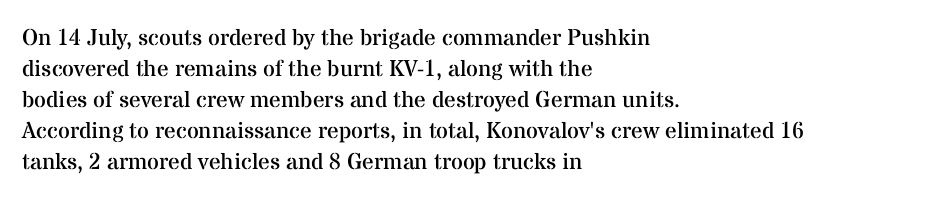
{"italic": "no", "bold": "no", "underline": "no", "align": "left", "line_spacing": "normal", "line_spacing_ratio": 1.35, "letter_spacing": "normal", "letter_spacing_em": 0.0, "glyph_px": 23}
